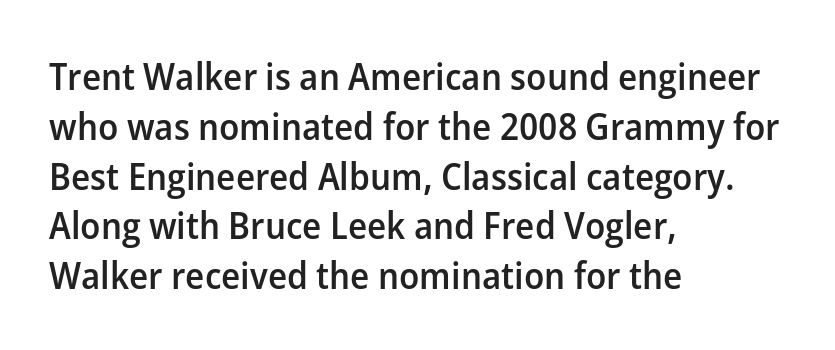
{"serif": "no", "italic": "no", "bold": "semi", "weight": "semibold", "width": "normal", "stroke_contrast": "low", "x_height": "medium", "monospaced": "no", "underline": "no", "align": "left", "line_spacing": "normal", "line_spacing_ratio": 1.31, "letter_spacing": "normal", "letter_spacing_em": 0.0, "glyph_px": 38}
